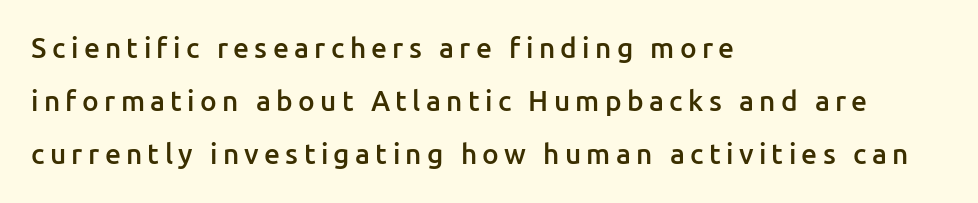
{"serif": "no", "italic": "no", "bold": "semi", "weight": "semibold", "width": "normal", "stroke_contrast": "low", "x_height": "medium", "monospaced": "no", "underline": "no", "align": "left", "line_spacing_ratio": 1.89, "glyph_px": 28}
